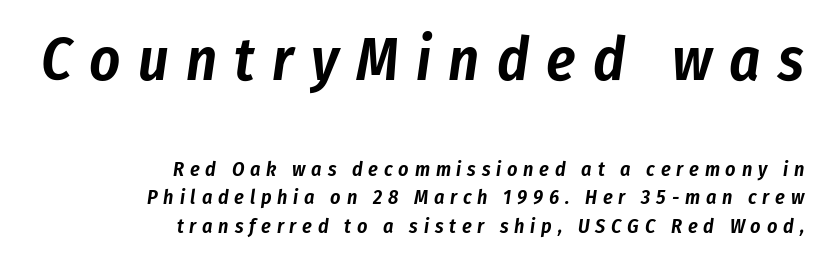
{"italic": "yes", "lean": "right", "slant_degrees": 8, "width": "condensed", "stroke_contrast": "low", "x_height": "medium", "monospaced": "no", "underline": "no", "align": "right", "line_spacing": "normal", "line_spacing_ratio": 1.43, "letter_spacing": "wide", "letter_spacing_em": 0.29, "larger_block": "first", "size_ratio": 3.0, "glyph_px": 60}
